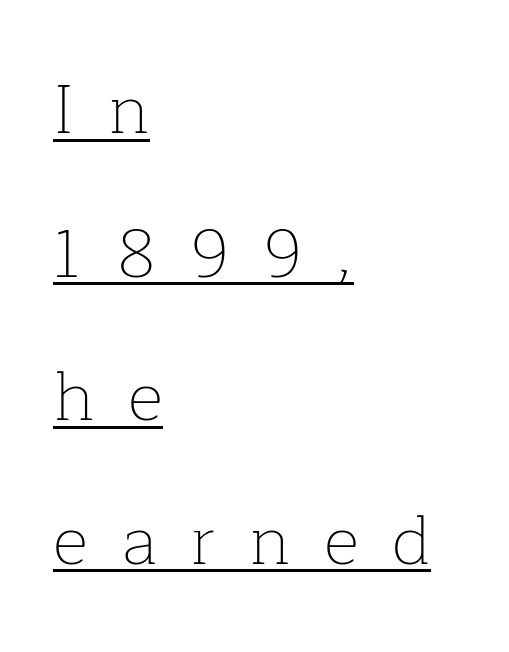
These lines were composed using upright roman letters. This sample is left-justified, so line endings fall wherever the words run out. Descenders here cross a horizontal rule under the line. If you measured baseline to baseline, you'd find a long distance. Display-style spreading of the glyphs; the letterfit is very open.
